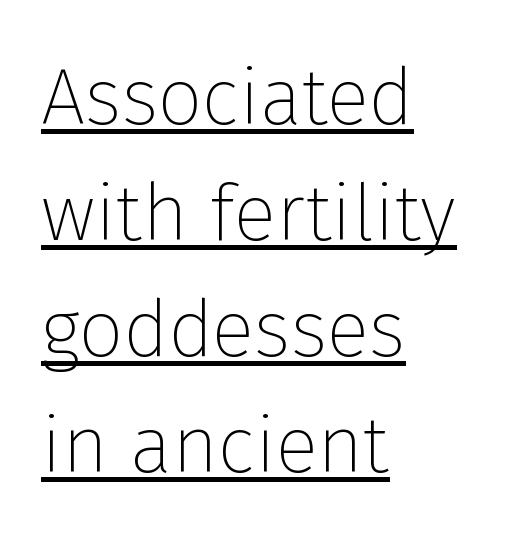
Q: Is the text bold? A: No.
Q: Is the text italic (slanted)? A: No, it is upright.
Q: Is the typeface a serif or a sans-serif typeface? A: Sans-serif.
Q: Is the text underlined? A: Yes.
Q: How is the paragraph aligned? A: Left-aligned.
Q: Is the spacing between letters normal or unusually wide? A: Normal.
Q: Is the spacing between lines tight, normal or loose? A: Normal.
Q: Width (condensed, normal, or wide)? A: Normal.
Q: Stroke contrast? A: Low.
Q: x-height? A: Medium.
Q: Monospaced? A: No.
